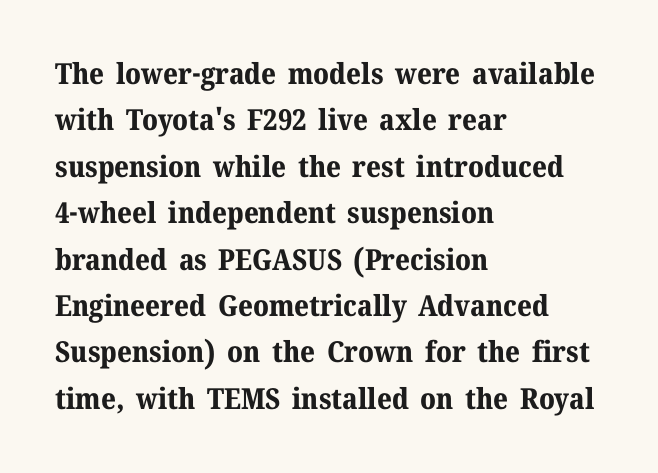
Q: Is the text bold? A: Yes.
Q: Is the text italic (slanted)? A: No, it is upright.
Q: Is the typeface a serif or a sans-serif typeface? A: Serif.
Q: Is the text underlined? A: No.
Q: How is the paragraph aligned? A: Left-aligned.
Q: Is the spacing between letters normal or unusually wide? A: Normal.
Q: Is the spacing between lines tight, normal or loose? A: Normal.
Q: Width (condensed, normal, or wide)? A: Normal.
Q: Stroke contrast? A: Medium.
Q: x-height? A: Medium.
Q: Monospaced? A: No.
